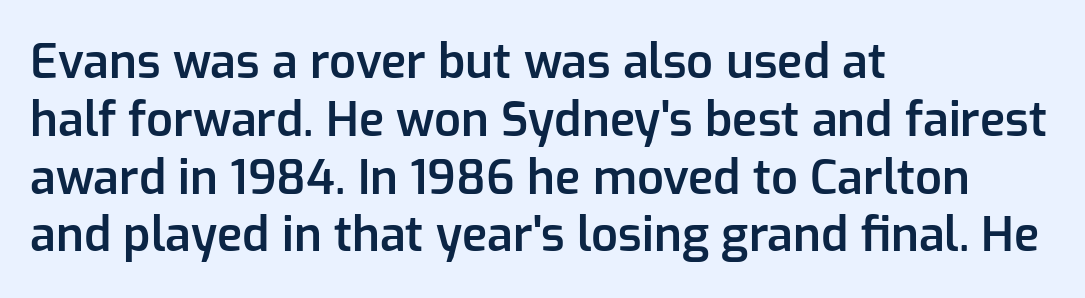
Notice how the passage keeps a crisp vertical edge on the left only. A typesetter would mark this as roman, not italic. Think of a printed novel: that variable character pitch is what you see here. The type is set solid horizontally, with unmodified tracking.
